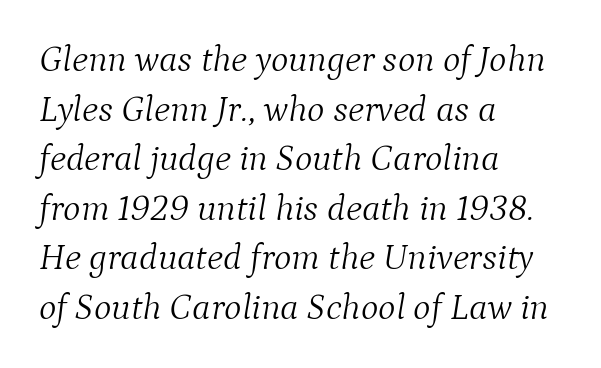
The image shows 37 px light serif type, italic (leaning right); set left-aligned, normal line spacing (1.34x), normal letter spacing, not underlined; medium stroke contrast and a medium x-height.
